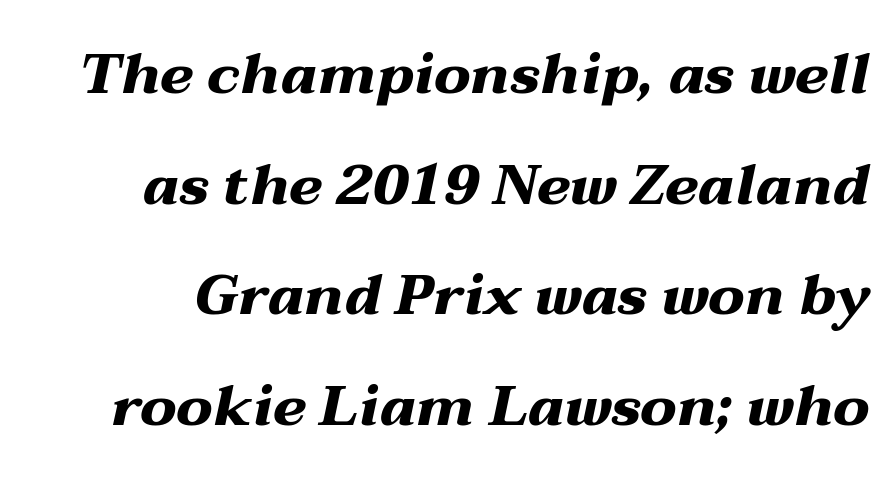
Q: Is the text bold? A: Yes.
Q: Is the text italic (slanted)? A: Yes, it leans right by about 12 degrees.
Q: Is the text underlined? A: No.
Q: Is the spacing between letters normal or unusually wide? A: Normal.
Q: Is the spacing between lines tight, normal or loose? A: Loose.
Q: Width (condensed, normal, or wide)? A: Wide.
Q: Stroke contrast? A: Medium.
Q: x-height? A: Medium.
Q: Monospaced? A: No.
